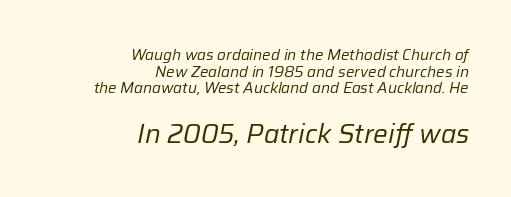
The image shows 26 px text type, italic (leaning right); set right-aligned, tight line spacing (1.11x), normal letter spacing, not underlined; the second (bottom) block is 1.73x larger.
